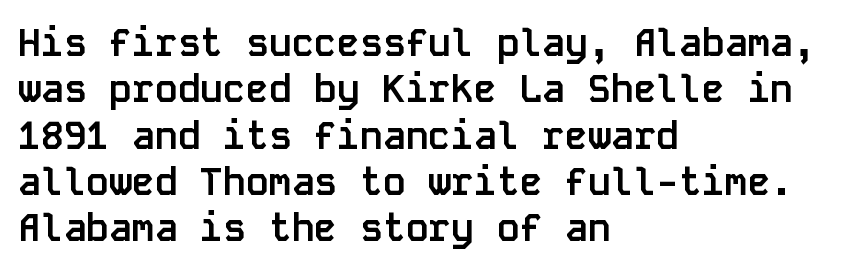
No word sits above an underline. Do the letters lean? They stand straight. Unlike a traditional serif, this face leaves its strokes unadorned. Typeset ragged right — the left edge is the straight one.
